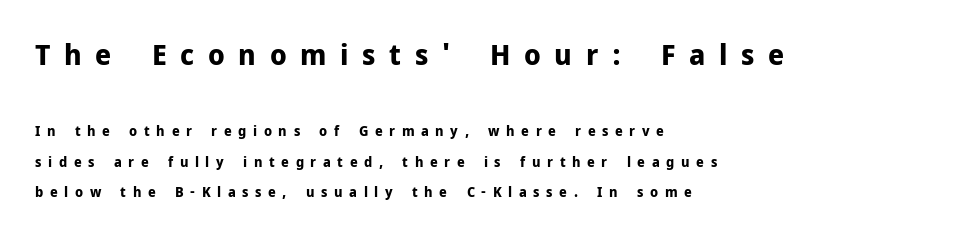
{"serif": "no", "italic": "no", "bold": "yes", "weight": "bold", "width": "normal", "stroke_contrast": "low", "x_height": "medium", "monospaced": "no", "underline": "no", "align": "left", "line_spacing": "loose", "line_spacing_ratio": 2.18, "letter_spacing": "wide", "letter_spacing_em": 0.47, "larger_block": "first", "size_ratio": 2.07, "glyph_px": 29}
